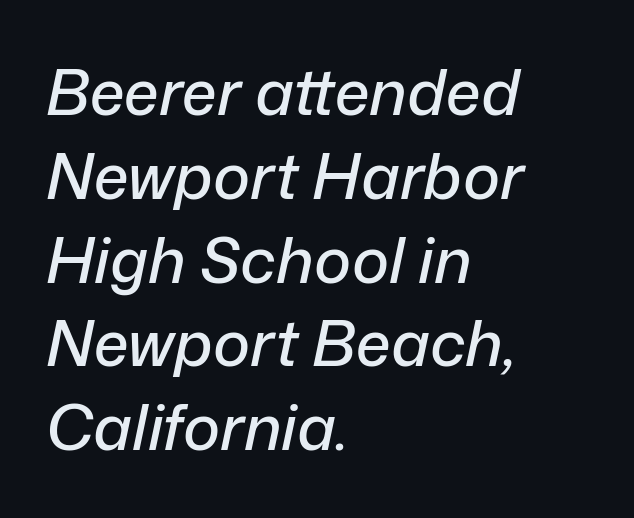
Spacing verdict: proportional, widths tailored to each character. The text block is weighted toward the left margin, trailing off unevenly rightward. Each row of text sits above clean, open space. Vertically, the passage feels balanced, rows spaced as you'd expect. Does extra space separate the letters? No, they use regular spacing.
